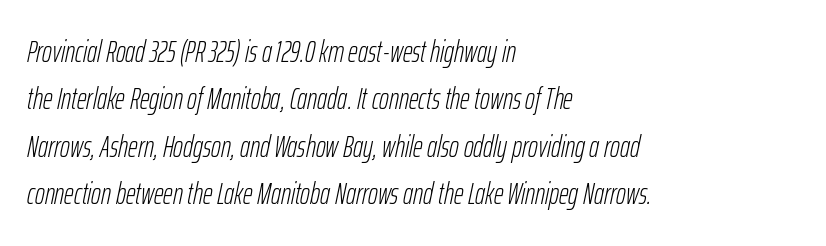
Q: Is the text bold? A: No.
Q: Is the text italic (slanted)? A: Yes, it leans right by about 12 degrees.
Q: Is the text underlined? A: No.
Q: How is the paragraph aligned? A: Left-aligned.
Q: Is the spacing between letters normal or unusually wide? A: Normal.
Q: Is the spacing between lines tight, normal or loose? A: Normal.
Q: Width (condensed, normal, or wide)? A: Condensed.
Q: Stroke contrast? A: Low.
Q: x-height? A: Medium.
Q: Monospaced? A: No.
